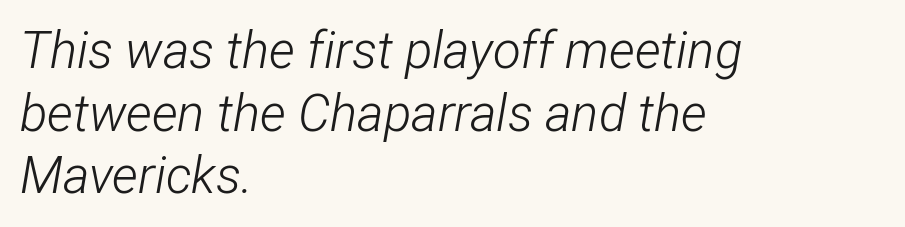
The specimen reads as italic at a glance. The typesetter chose a ragged-right arrangement here. The strokes carry an ordinary text weight at most. Has an underline been added? It has not.
